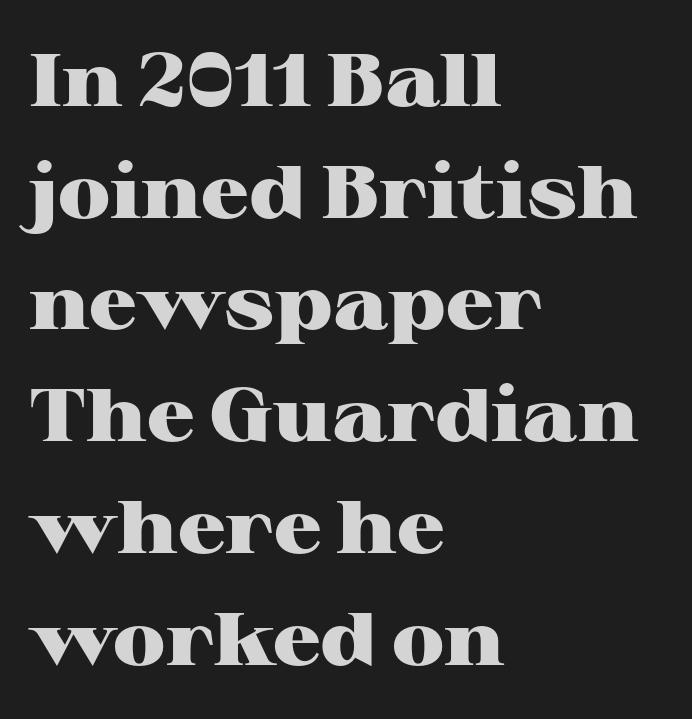
The image shows 75 px heavy, wide serif type, upright; set left-aligned, normal line spacing (1.49x), normal letter spacing, not underlined; high stroke contrast and a medium x-height.
